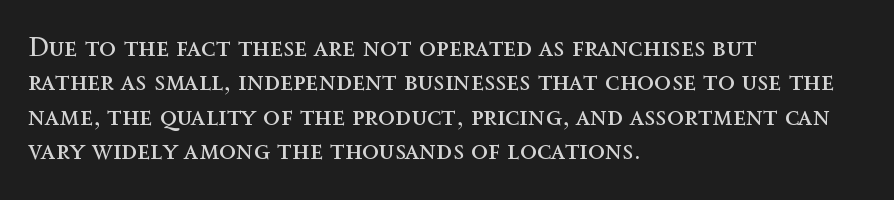
Does the lettering tilt? It doesn't — this is upright. Check the space under the baseline: it is left empty. Here the glyphs are tracked normally, forming tight word shapes. The typesetter chose a ragged-right arrangement here. Heft: none added — not bold.
